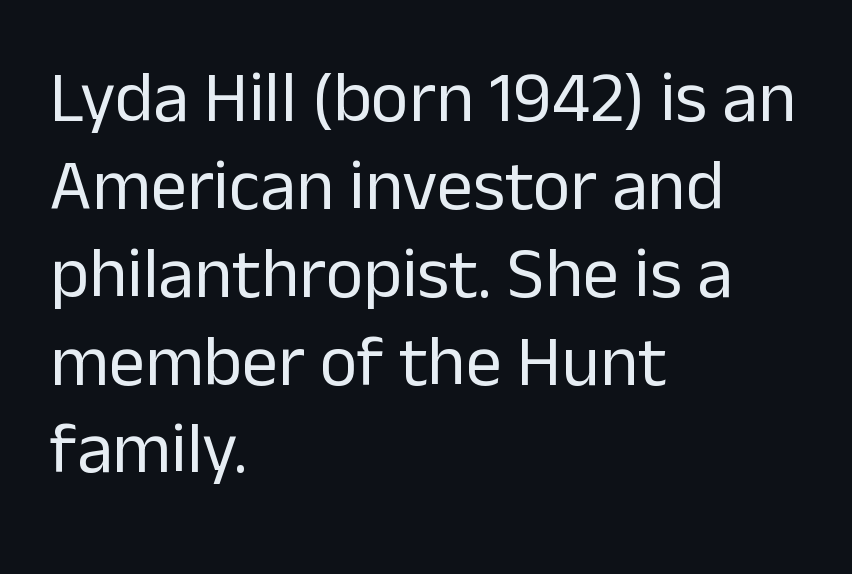
Q: Is the text bold? A: No.
Q: Is the text italic (slanted)? A: No, it is upright.
Q: Is the typeface a serif or a sans-serif typeface? A: Sans-serif.
Q: Is the text underlined? A: No.
Q: How is the paragraph aligned? A: Left-aligned.
Q: Is the spacing between letters normal or unusually wide? A: Normal.
Q: Width (condensed, normal, or wide)? A: Normal.
Q: Stroke contrast? A: Low.
Q: x-height? A: Medium.
Q: Monospaced? A: No.
